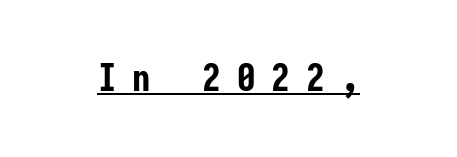
The image shows 37 px bold, condensed sans-serif type, upright, monospaced; set unusually wide letter spacing (+0.44 em), underlined; low stroke contrast and a medium x-height.
